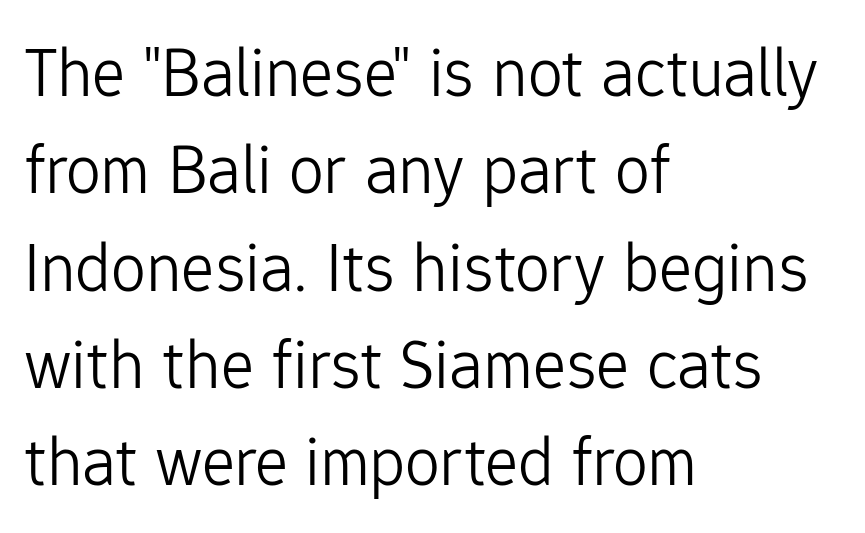
{"serif": "no", "italic": "no", "bold": "no", "weight": "light", "width": "normal", "stroke_contrast": "low", "x_height": "medium", "monospaced": "no", "underline": "no", "align": "left", "line_spacing": "normal", "line_spacing_ratio": 1.39, "letter_spacing": "normal", "letter_spacing_em": 0.0, "glyph_px": 70}
